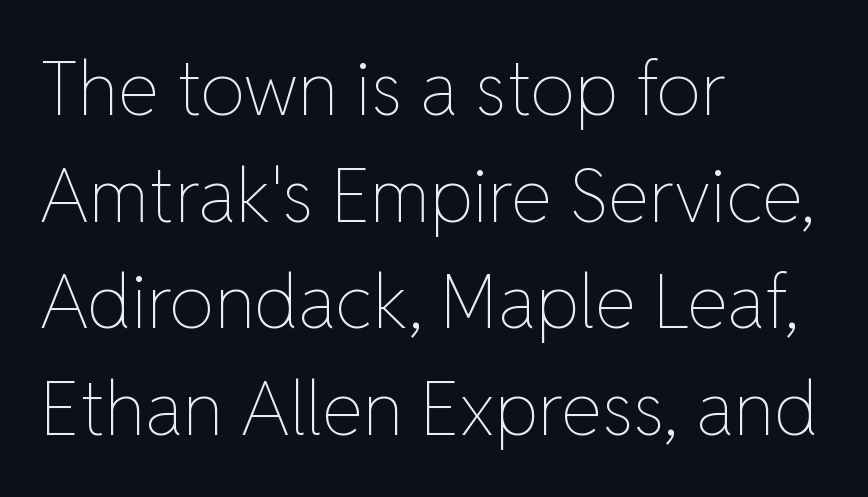
{"italic": "no", "bold": "no", "weight": "thin", "width": "normal", "stroke_contrast": "low", "x_height": "medium", "monospaced": "no", "underline": "no", "align": "left", "line_spacing": "normal", "line_spacing_ratio": 1.44, "letter_spacing": "normal", "letter_spacing_em": 0.0, "glyph_px": 74}
